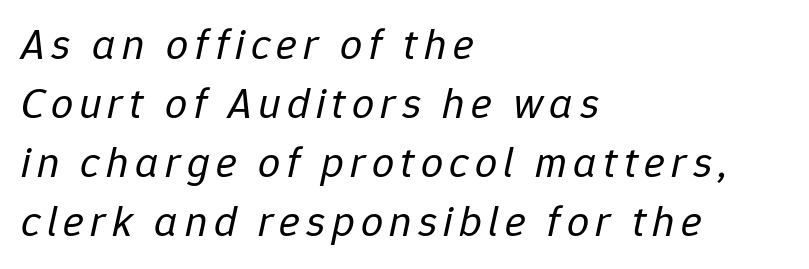
The image shows 44 px regular-weight type, italic (leaning right); set left-aligned, normal line spacing (1.34x), not underlined; low stroke contrast and a medium x-height.
